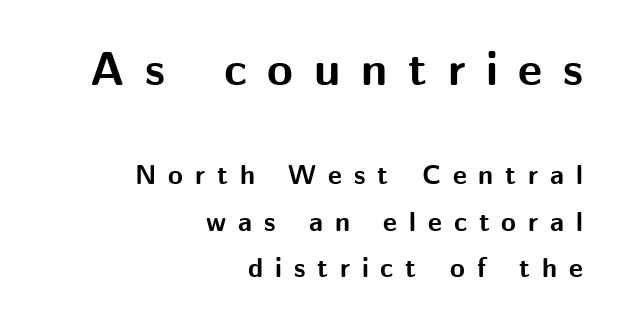
Heavy, bold letterforms. The compositor pushed each line to the right boundary. A typesetter would call this proportional, since set widths differ per character. Which chunk is bigger? The first one — the top block dwarfs the bottom. The baseline area is clear.
